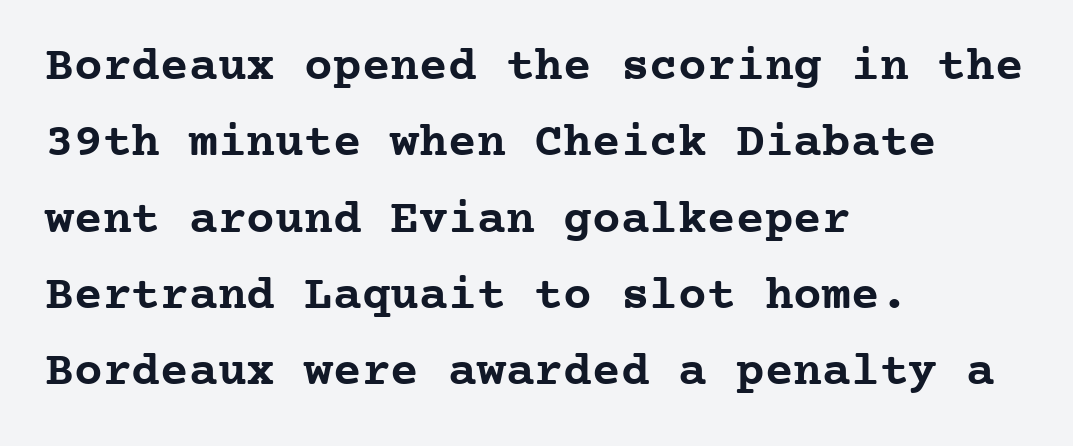
{"serif": "yes", "italic": "no", "bold": "yes", "weight": "semibold", "width": "normal", "stroke_contrast": "low", "x_height": "medium", "monospaced": "yes", "underline": "no", "align": "left", "line_spacing": "normal", "line_spacing_ratio": 1.59, "letter_spacing": "normal", "letter_spacing_em": 0.0, "glyph_px": 48}
